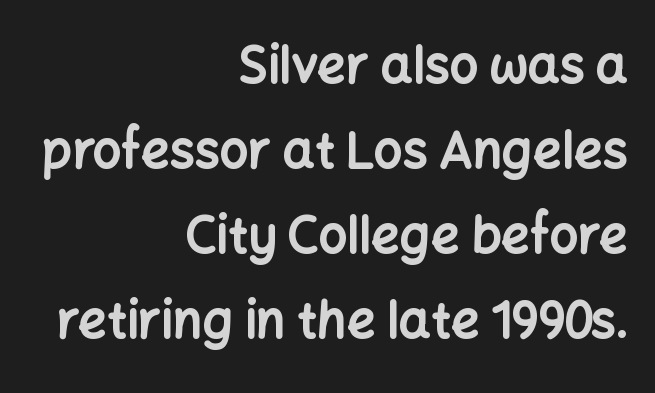
{"serif": "no", "italic": "no", "bold": "yes", "weight": "bold", "width": "normal", "stroke_contrast": "low", "x_height": "medium", "monospaced": "no", "underline": "no", "align": "right", "line_spacing": "normal", "line_spacing_ratio": 1.7, "letter_spacing": "normal", "letter_spacing_em": 0.0, "glyph_px": 50}
